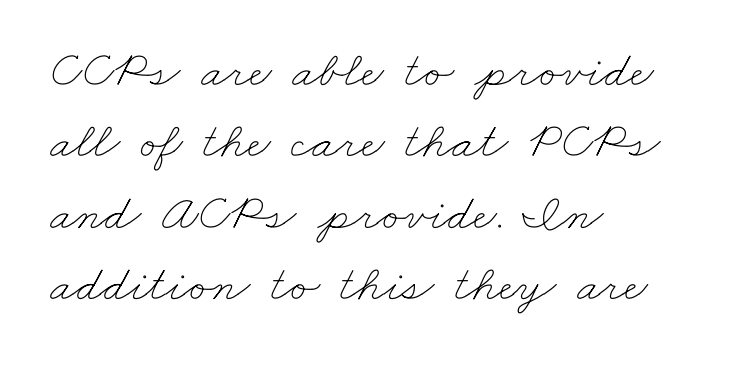
{"bold": "no", "weight": "thin", "width": "wide", "stroke_contrast": "low", "x_height": "small", "monospaced": "no", "underline": "no", "align": "left", "line_spacing": "normal", "line_spacing_ratio": 1.4, "letter_spacing": "normal", "letter_spacing_em": 0.0, "glyph_px": 51}
